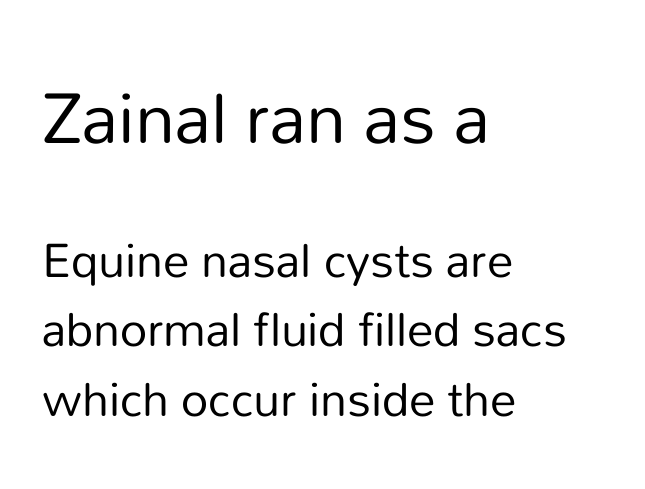
The image shows 79 px regular-weight sans-serif type, upright; set left-aligned, normal line spacing (1.31x), normal letter spacing, not underlined; the first (top) block is 1.49x larger; low stroke contrast and a medium x-height.
